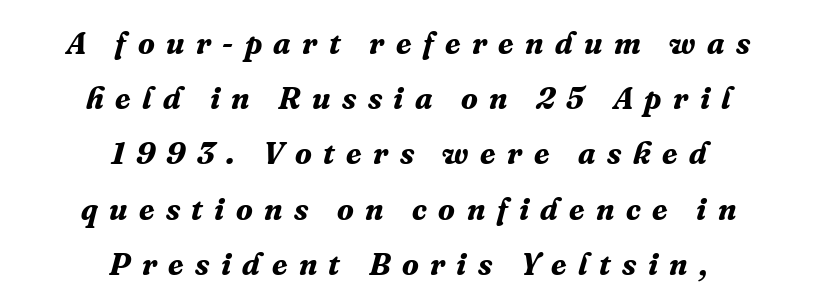
{"serif": "yes", "italic": "yes", "lean": "right", "slant_degrees": 16, "bold": "yes", "weight": "bold", "width": "normal", "stroke_contrast": "medium", "x_height": "medium", "monospaced": "no", "underline": "no", "align": "center", "line_spacing_ratio": 1.78, "letter_spacing": "wide", "letter_spacing_em": 0.37, "glyph_px": 31}
